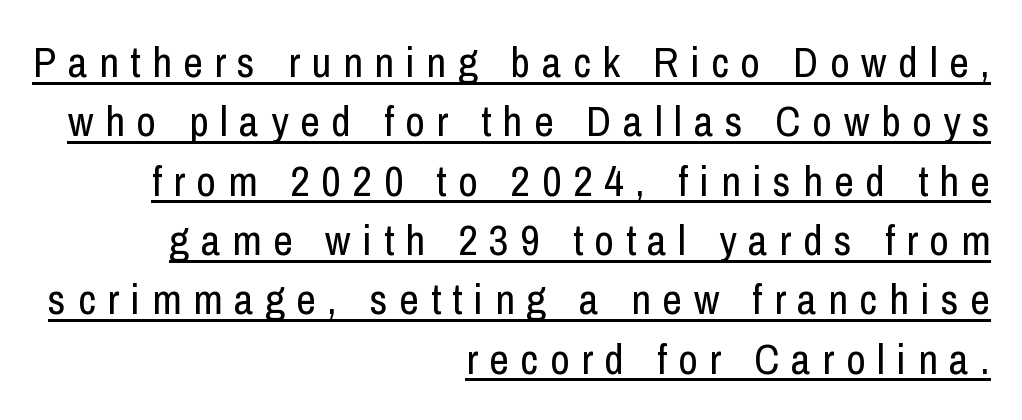
The image shows 43 px regular-weight, condensed sans-serif type, upright; set right-aligned, normal line spacing (1.38x), unusually wide letter spacing (+0.27 em), underlined; low stroke contrast and a medium x-height.
